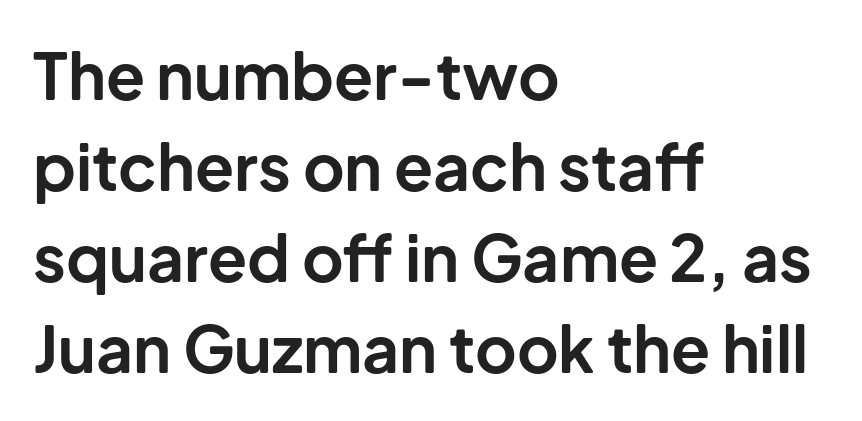
The image shows 64 px bold sans-serif type, upright; set left-aligned, normal line spacing (1.42x), normal letter spacing, not underlined; low stroke contrast and a medium x-height.
